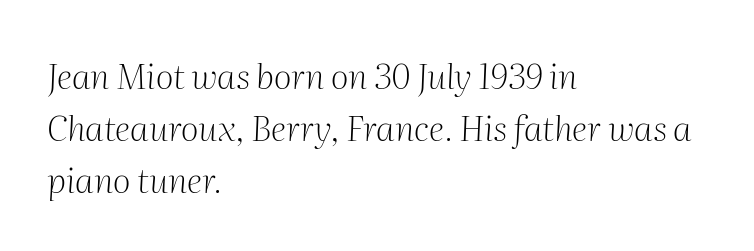
Q: Is the text bold? A: No.
Q: Is the text italic (slanted)? A: Yes, it leans right by about 2 degrees.
Q: Is the typeface a serif or a sans-serif typeface? A: Serif.
Q: Is the text underlined? A: No.
Q: How is the paragraph aligned? A: Left-aligned.
Q: Is the spacing between letters normal or unusually wide? A: Normal.
Q: Is the spacing between lines tight, normal or loose? A: Normal.
Q: Width (condensed, normal, or wide)? A: Normal.
Q: Stroke contrast? A: Medium.
Q: x-height? A: Medium.
Q: Monospaced? A: No.
